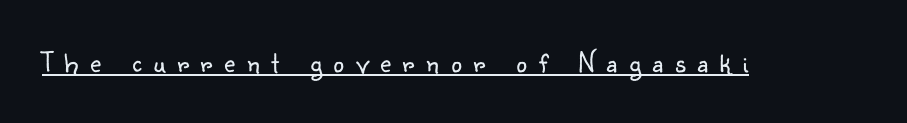
The image shows 30 px light sans-serif type, upright; set unusually wide letter spacing (+0.39 em), underlined; low stroke contrast and a small x-height.
